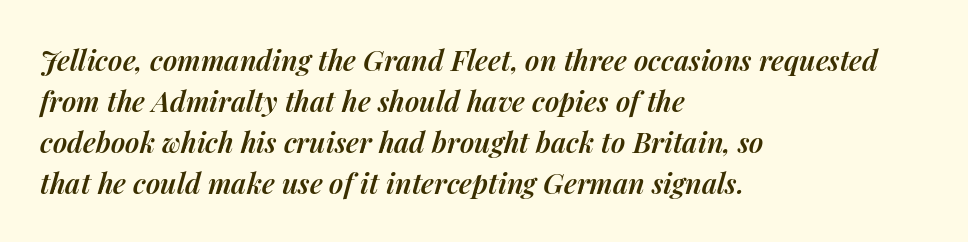
Q: Is the text bold? A: Semi-bold.
Q: Is the text italic (slanted)? A: Yes, it leans right by about 14 degrees.
Q: Is the text underlined? A: No.
Q: How is the paragraph aligned? A: Left-aligned.
Q: Is the spacing between letters normal or unusually wide? A: Normal.
Q: Is the spacing between lines tight, normal or loose? A: Normal.
Q: Width (condensed, normal, or wide)? A: Normal.
Q: Stroke contrast? A: Medium.
Q: x-height? A: Medium.
Q: Monospaced? A: No.
